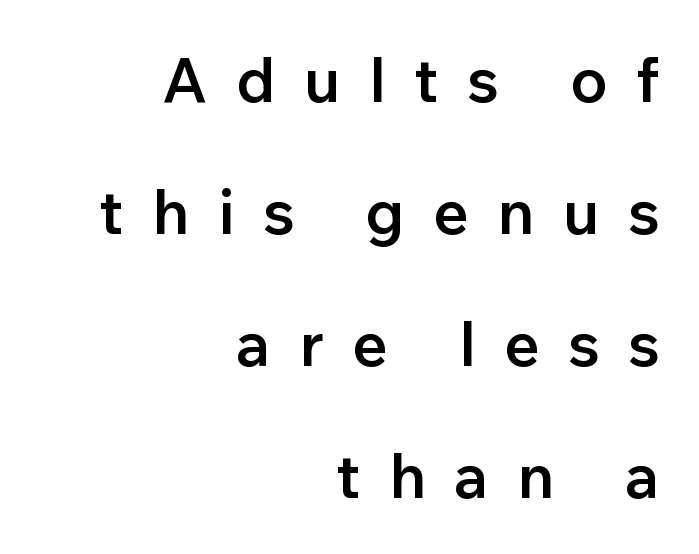
The image shows 62 px semibold sans-serif type, upright; set right-aligned, loose line spacing (2.13x), unusually wide letter spacing (+0.46 em), not underlined; low stroke contrast and a medium x-height.
